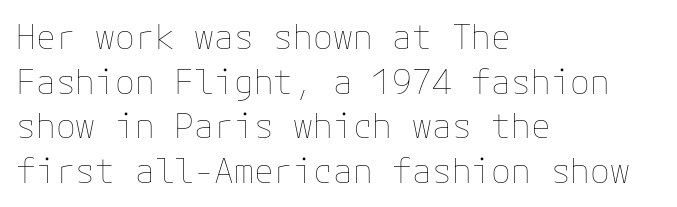
Q: Is the text bold? A: No.
Q: Is the text italic (slanted)? A: No, it is upright.
Q: Is the text underlined? A: No.
Q: How is the paragraph aligned? A: Left-aligned.
Q: Is the spacing between letters normal or unusually wide? A: Normal.
Q: Is the spacing between lines tight, normal or loose? A: Normal.
Q: Width (condensed, normal, or wide)? A: Normal.
Q: Stroke contrast? A: Low.
Q: x-height? A: Medium.
